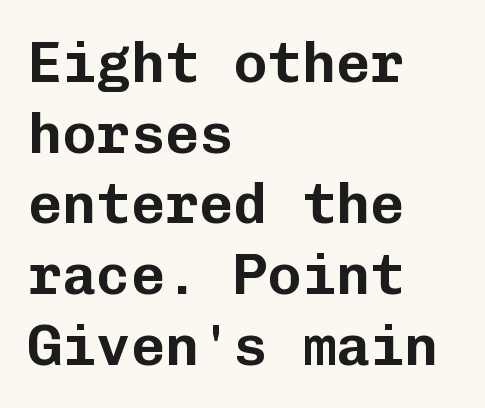
{"serif": "no", "italic": "no", "width": "normal", "stroke_contrast": "low", "x_height": "medium", "monospaced": "yes", "underline": "no", "align": "left", "line_spacing_ratio": 1.24, "letter_spacing": "normal", "letter_spacing_em": 0.0, "glyph_px": 57}
